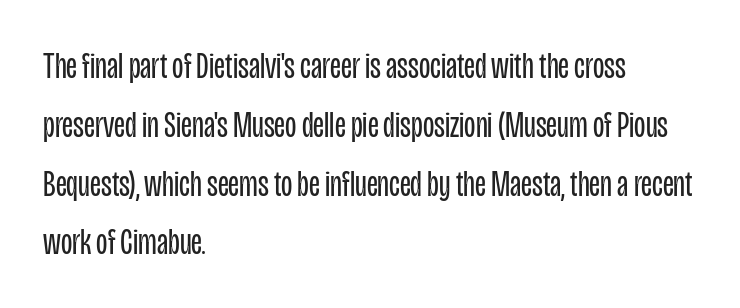
This sample has the flowing, uneven cadence of proportional lettering. Examine the stroke ends and you'll find no serifs. These glyphs show unthickened strokes, regular width or finer. Each row of text sits above clean, open space.
